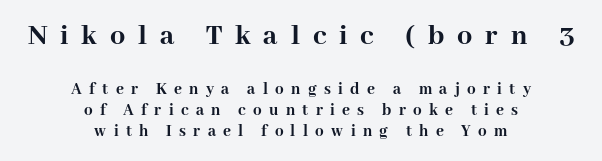
{"serif": "yes", "italic": "no", "bold": "yes", "weight": "semibold", "width": "normal", "stroke_contrast": "high", "x_height": "medium", "monospaced": "no", "underline": "no", "align": "center", "line_spacing_ratio": 1.24, "letter_spacing": "wide", "letter_spacing_em": 0.43, "larger_block": "first", "size_ratio": 1.76, "glyph_px": 30}
